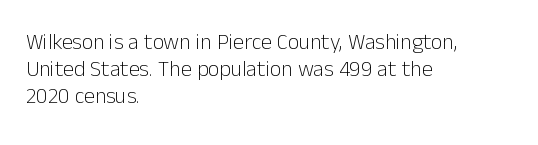
Beneath every word, the page is bare. The lettering holds an erect, upright posture throughout. Caption: face not bold, strokes unweighted. The gaps between neighbouring characters are ordinary and unremarkable.
